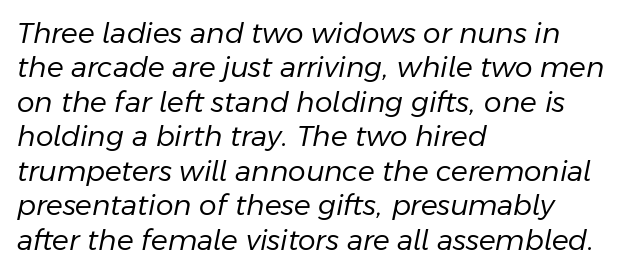
Slant detected: the letters are inclined. In CSS terms this would be text-align: left. This reads as an unemphasized weight, regular at the heaviest. Check the space under the baseline: it is left empty.
